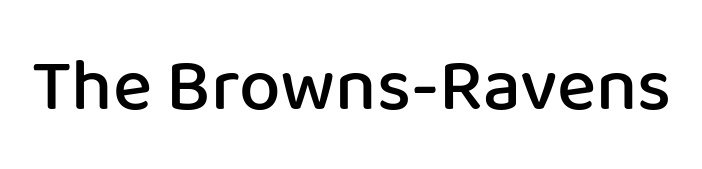
{"serif": "no", "italic": "no", "bold": "semi", "weight": "semibold", "width": "normal", "stroke_contrast": "low", "x_height": "medium", "monospaced": "no", "underline": "no", "letter_spacing": "normal", "letter_spacing_em": 0.0, "glyph_px": 74}
